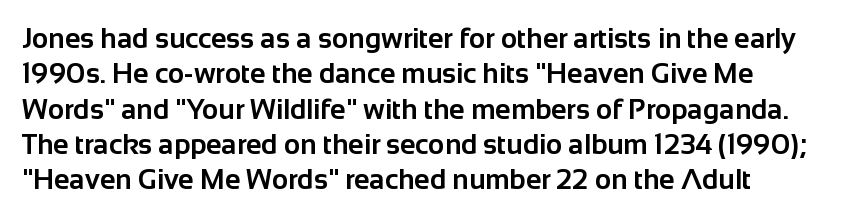
The specimen omits any rule beneath the text block's lines. Characters follow at the spacing the type designer built in. If you measured baseline to baseline, you'd find a middling distance. This rendering uses left alignment, leaving the right contour irregular. Look at the bottom of the vertical strokes: they stop flat, with no serifs.
